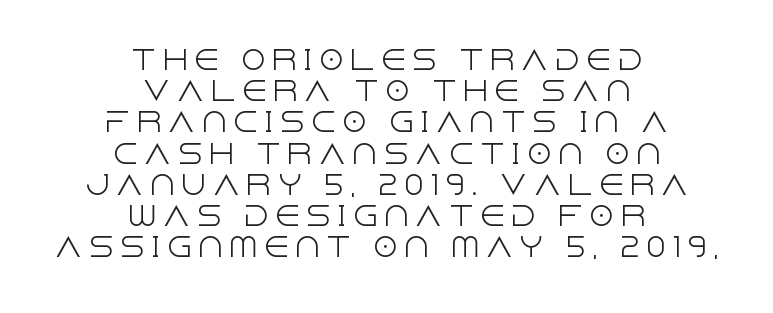
Q: Is the text bold? A: No.
Q: Is the text italic (slanted)? A: No, it is upright.
Q: Is the text underlined? A: No.
Q: How is the paragraph aligned? A: Centered.
Q: Is the spacing between letters normal or unusually wide? A: Unusually wide.
